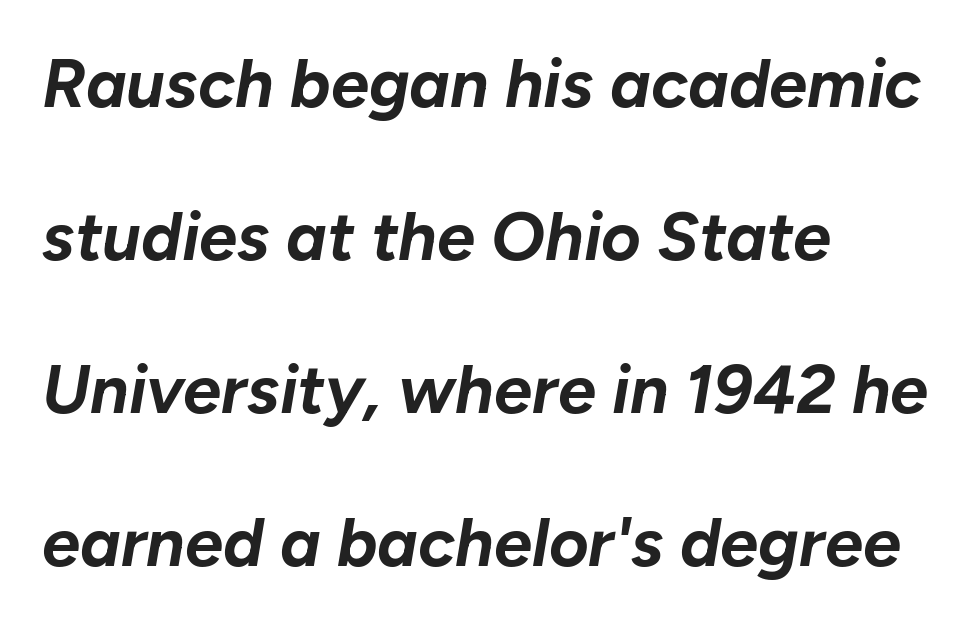
The image shows 68 px bold type, italic (leaning right); set left-aligned, loose line spacing (2.25x), normal letter spacing, not underlined; low stroke contrast and a medium x-height.
